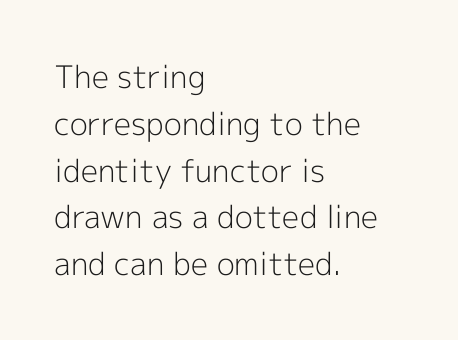
Spacing verdict: proportional, widths tailored to each character. In terms of letterspacing, this is plain default setting. Glance below the letters and you will spot only blank space. What kind of face is this? One without serifs — a sans.
